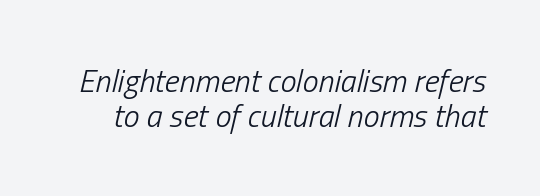
{"italic": "yes", "lean": "right", "slant_degrees": 13, "bold": "no", "weight": "light", "width": "condensed", "stroke_contrast": "low", "x_height": "medium", "monospaced": "no", "underline": "no", "line_spacing": "tight", "line_spacing_ratio": 1.1, "letter_spacing": "normal", "letter_spacing_em": 0.0, "glyph_px": 32}
